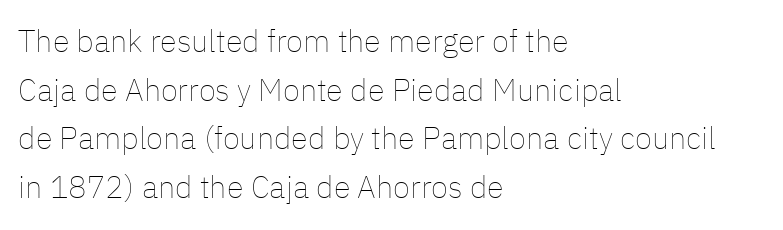
The image shows 31 px thin type, upright; set left-aligned, normal line spacing (1.57x), normal letter spacing, not underlined; low stroke contrast and a medium x-height.
